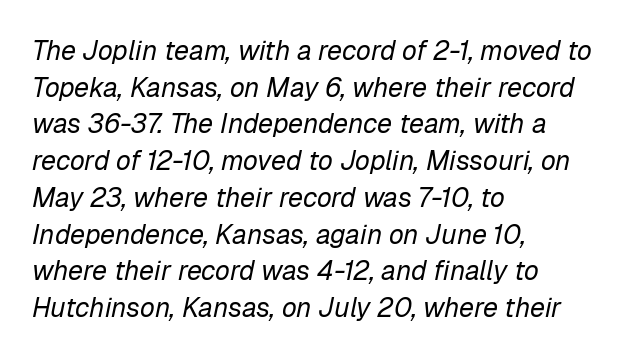
{"italic": "yes", "lean": "right", "slant_degrees": 12, "bold": "no", "underline": "no", "align": "left", "line_spacing": "normal", "line_spacing_ratio": 1.36, "letter_spacing": "normal", "letter_spacing_em": 0.0, "glyph_px": 27}
